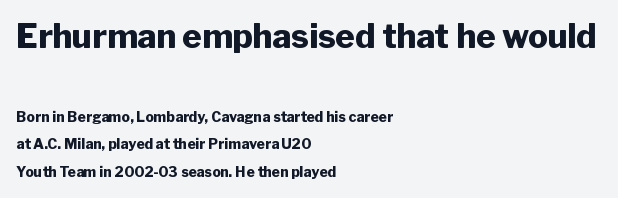
{"serif": "no", "italic": "no", "bold": "yes", "weight": "heavy", "width": "normal", "stroke_contrast": "low", "x_height": "medium", "monospaced": "no", "underline": "no", "align": "left", "line_spacing": "loose", "line_spacing_ratio": 1.98, "letter_spacing": "normal", "letter_spacing_em": 0.0, "larger_block": "first", "size_ratio": 2.36, "glyph_px": 33}
